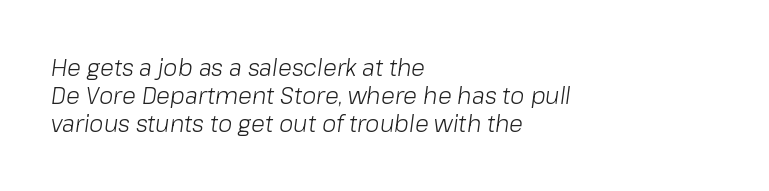
The image shows 23 px text type, italic (leaning right); set left-aligned, line spacing 1.22x, normal letter spacing, not underlined.
